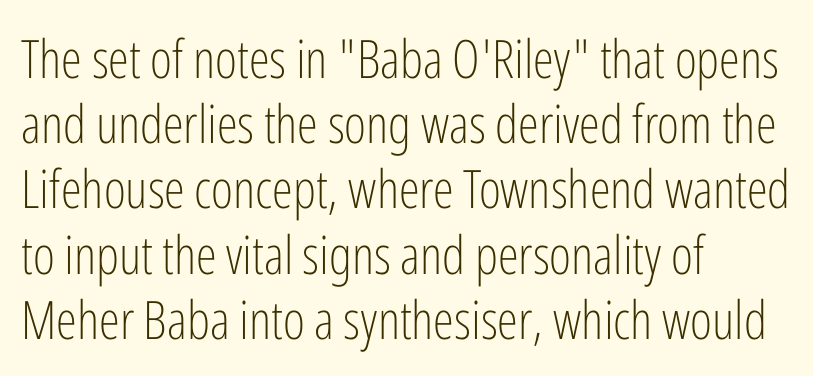
Note the varied advance widths — an 'i' is clearly narrower than an 'm'. Nope, no serifs anywhere on these letters. The glyphs are unaccompanied by any horizontal stroke below them. The tracking reads as untouched default to a designer's eye. Short and long lines alike share a common starting point at left. Characters remain perfectly vertical along every line.
